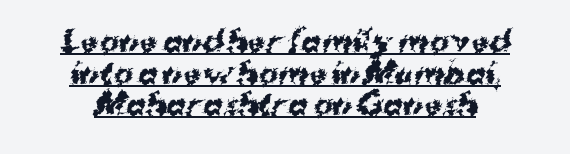
{"serif": "no", "bold": "yes", "weight": "bold", "width": "normal", "stroke_contrast": "medium", "x_height": "medium", "monospaced": "no", "underline": "yes", "align": "center", "line_spacing": "tight", "line_spacing_ratio": 1.09, "letter_spacing": "normal", "letter_spacing_em": 0.0, "glyph_px": 29}
